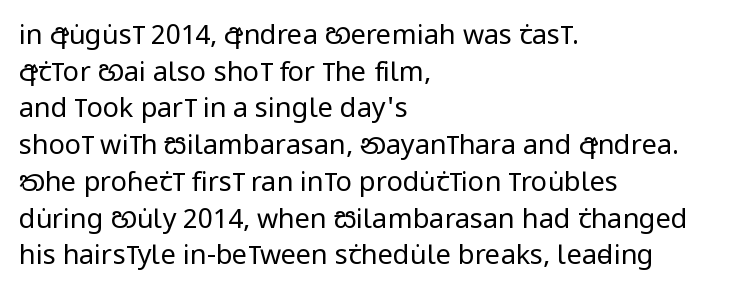
{"italic": "no", "bold": "no", "underline": "no", "align": "left", "line_spacing": "normal", "line_spacing_ratio": 1.36, "letter_spacing": "normal", "letter_spacing_em": 0.0, "glyph_px": 27}
